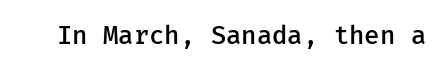
{"italic": "no", "bold": "semi", "underline": "no", "letter_spacing": "normal", "letter_spacing_em": 0.0, "glyph_px": 25}
